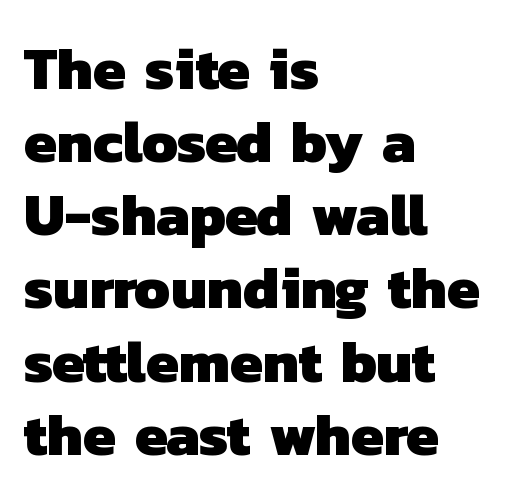
{"serif": "no", "bold": "yes", "weight": "heavy", "width": "normal", "stroke_contrast": "low", "x_height": "medium", "monospaced": "no", "underline": "no", "align": "left", "line_spacing_ratio": 1.24, "letter_spacing": "normal", "letter_spacing_em": 0.0, "glyph_px": 59}
